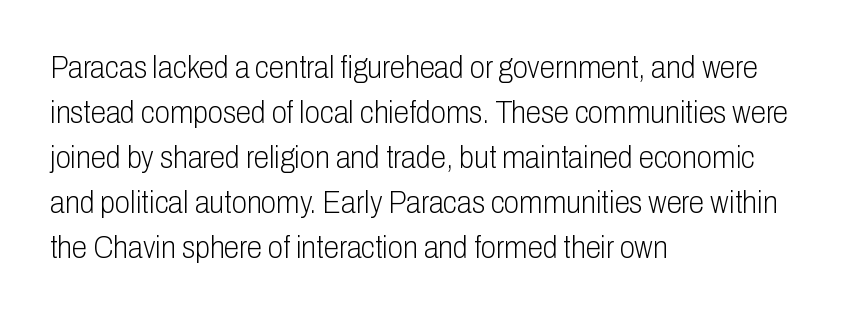
The image shows 31 px light, condensed sans-serif type, upright; set left-aligned, normal line spacing (1.45x), normal letter spacing, not underlined; low stroke contrast and a medium x-height.
